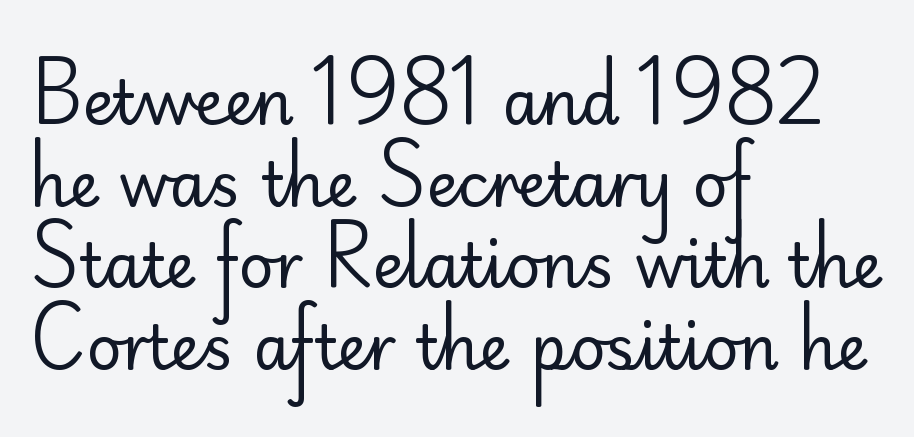
The image shows 61 px regular-weight sans-serif type, upright; set left-aligned, normal line spacing (1.34x), normal letter spacing, not underlined; low stroke contrast and a small x-height.
